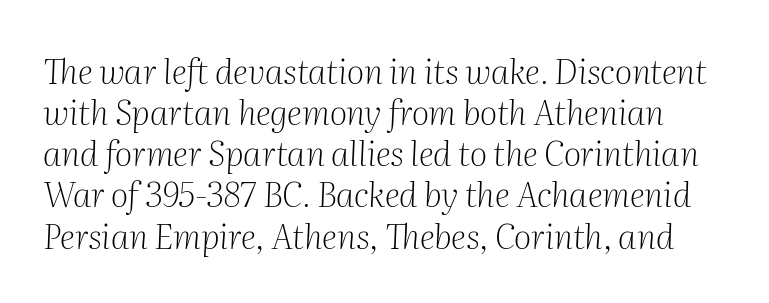
{"serif": "yes", "italic": "yes", "lean": "right", "slant_degrees": 2, "bold": "no", "weight": "light", "width": "normal", "stroke_contrast": "medium", "x_height": "medium", "monospaced": "no", "underline": "no", "line_spacing_ratio": 1.21, "letter_spacing": "normal", "letter_spacing_em": 0.0, "glyph_px": 34}
